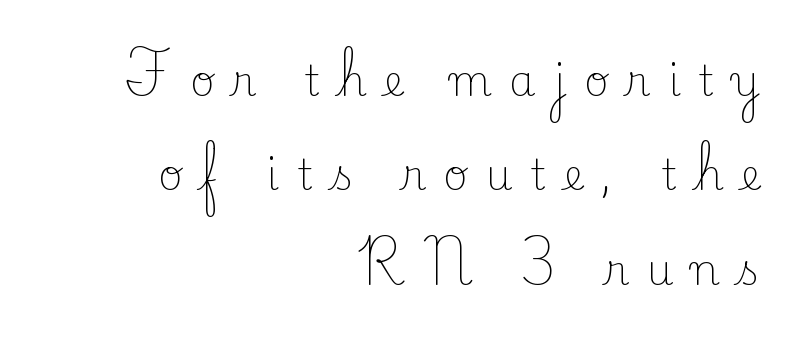
Q: Is the text bold? A: No.
Q: Is the text italic (slanted)? A: No, it is upright.
Q: Is the typeface a serif or a sans-serif typeface? A: Serif.
Q: Is the text underlined? A: No.
Q: How is the paragraph aligned? A: Right-aligned.
Q: Is the spacing between letters normal or unusually wide? A: Unusually wide.
Q: Is the spacing between lines tight, normal or loose? A: Loose.
Q: Width (condensed, normal, or wide)? A: Normal.
Q: Stroke contrast? A: Low.
Q: x-height? A: Small.
Q: Monospaced? A: No.
